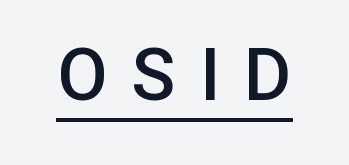
Spacing between characters has been opened up far beyond the box default. The face used here is a semibold: visibly heavier than regular, lighter than bold. Beneath each row of characters lies a ruled line. Ordinary non-slanted type is in use. The passage shown is typeset with a sans-serif family. Think of a printed novel: that variable character pitch is what you see here.
